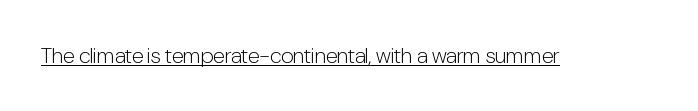
Q: Is the text bold? A: No.
Q: Is the text italic (slanted)? A: No, it is upright.
Q: Is the text underlined? A: Yes.
Q: Is the spacing between letters normal or unusually wide? A: Normal.
